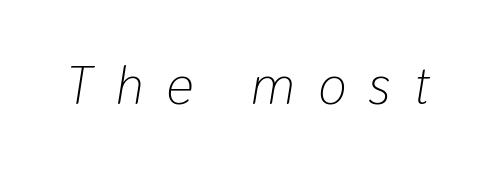
The image shows 53 px light, condensed type, italic (leaning right); set unusually wide letter spacing (+0.45 em), not underlined; low stroke contrast and a medium x-height.
